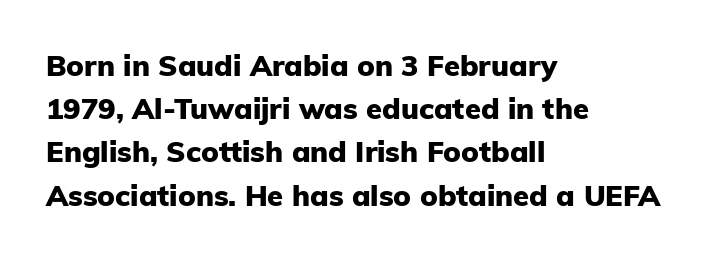
The zone under the glyphs is completely vacant. Ordinary non-slanted type is in use. Looks like regular typesetting: each glyph gets only the width it needs. The letters carry no serifs — their stems end cleanly without finishing strokes. The lines are quadded left.
